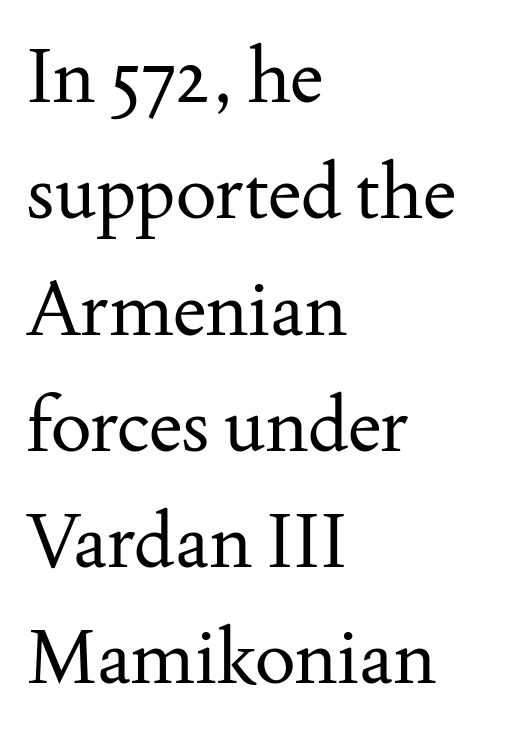
{"serif": "yes", "italic": "no", "bold": "no", "weight": "regular", "width": "normal", "stroke_contrast": "medium", "x_height": "small", "monospaced": "no", "underline": "no", "align": "left", "line_spacing": "normal", "line_spacing_ratio": 1.53, "letter_spacing": "normal", "letter_spacing_em": 0.0, "glyph_px": 76}
